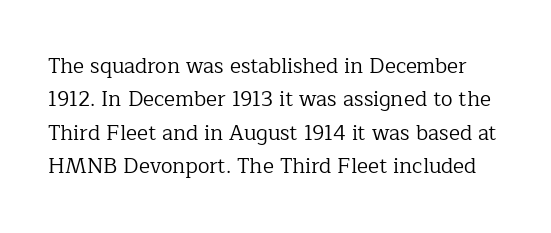
Honestly, there is no underline to notice here at all. Summary of weight: not heavy and not bold. Normally led — the rows are evenly, conventionally spaced. Nope, not italic — everything's standing straight. The rendering keeps characters at their native spacing.
